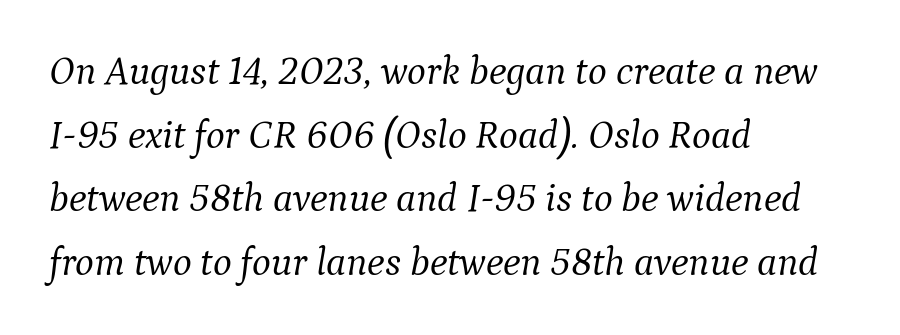
{"serif": "yes", "italic": "yes", "lean": "right", "slant_degrees": 9, "bold": "no", "weight": "light", "width": "normal", "stroke_contrast": "medium", "x_height": "medium", "monospaced": "no", "underline": "no", "align": "left", "line_spacing": "normal", "line_spacing_ratio": 1.59, "letter_spacing": "normal", "letter_spacing_em": 0.0, "glyph_px": 40}
